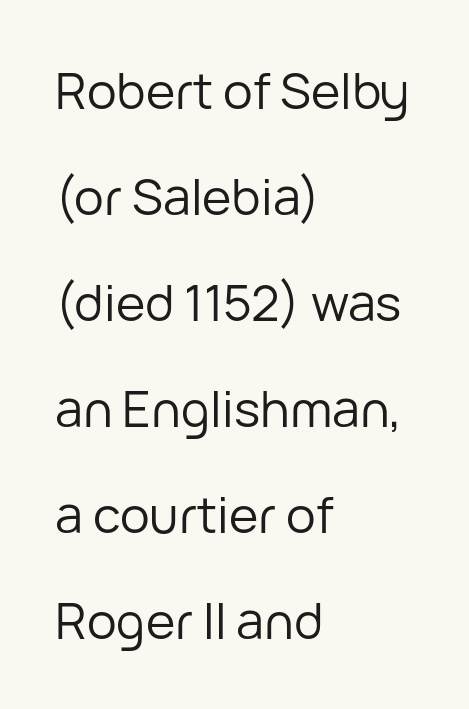
The image shows 50 px regular-weight sans-serif type, upright; set left-aligned, loose line spacing (2.12x), normal letter spacing, not underlined; low stroke contrast and a medium x-height.
